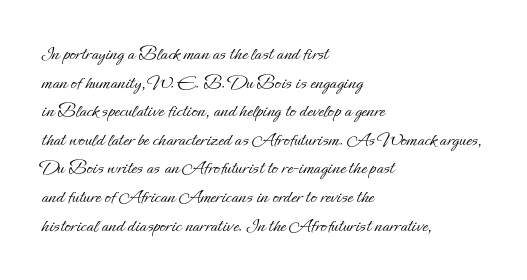
The image shows 20 px text type; set left-aligned, normal line spacing (1.43x), normal letter spacing, not underlined.
